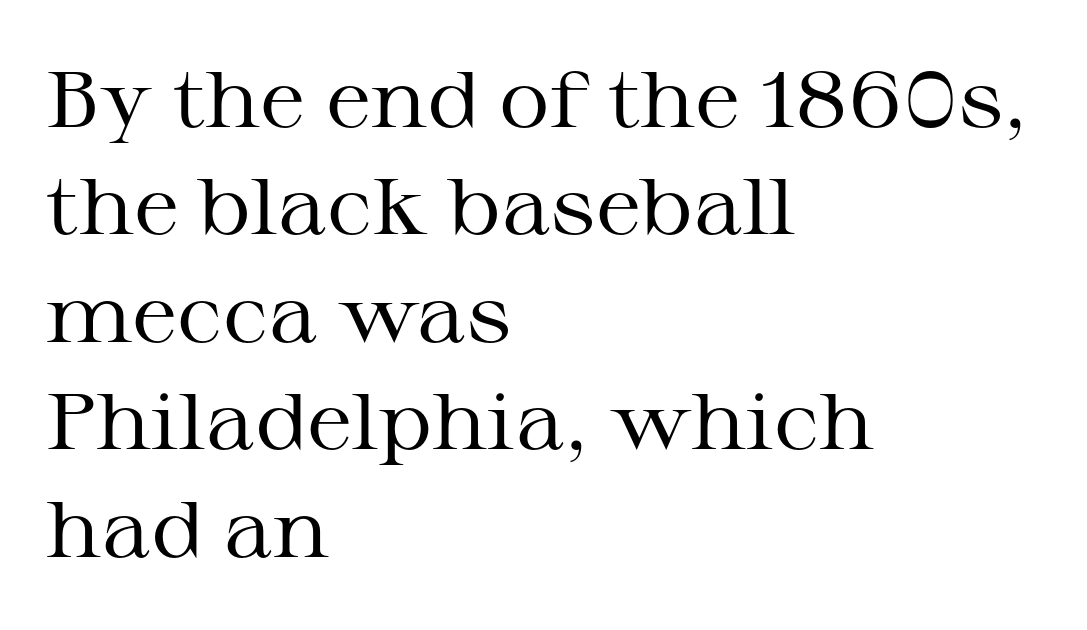
{"serif": "yes", "italic": "no", "bold": "no", "weight": "regular", "width": "wide", "stroke_contrast": "medium", "x_height": "medium", "monospaced": "no", "underline": "no", "align": "left", "line_spacing": "normal", "line_spacing_ratio": 1.36, "letter_spacing": "normal", "letter_spacing_em": 0.0, "glyph_px": 79}
